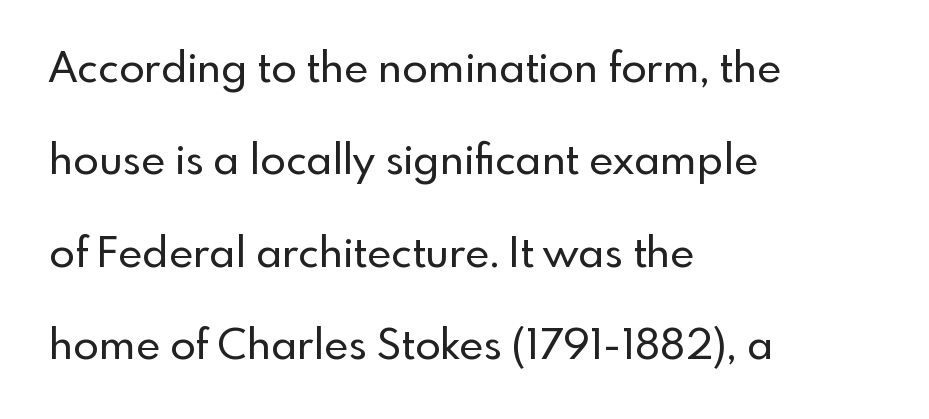
The image shows 42 px sans-serif type, upright; set left-aligned, loose line spacing (2.2x), normal letter spacing, not underlined; a small x-height.
